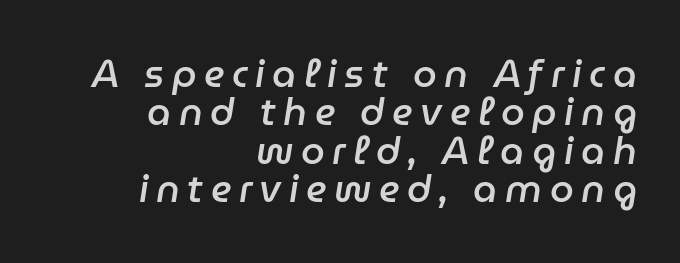
Emphasis-style slanted type is in use. Horizontally, the lines are justified to the trailing edge only. Compared with typical body copy, the letter spacing here is much looser. Quick note: underline off.
